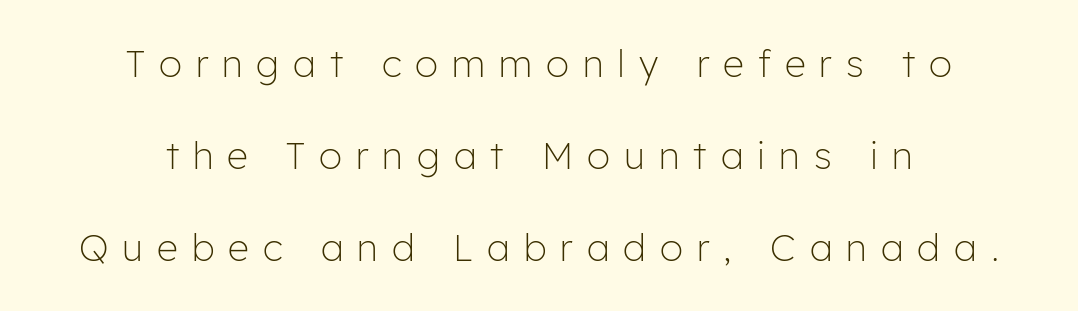
The image shows 37 px light sans-serif type, upright; set centered, loose line spacing (2.48x), unusually wide letter spacing (+0.38 em), not underlined; low stroke contrast and a medium x-height.
